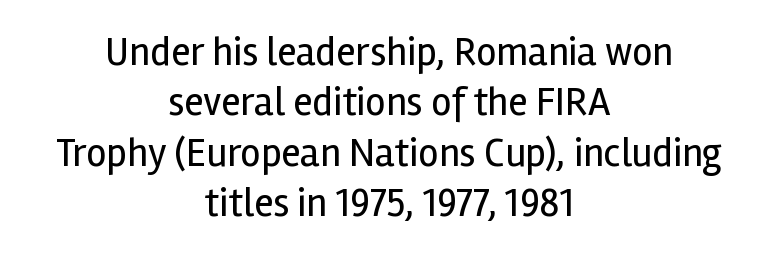
The image shows 40 px regular-weight sans-serif type, upright; set centered, normal line spacing (1.26x), normal letter spacing, not underlined; a medium x-height.
